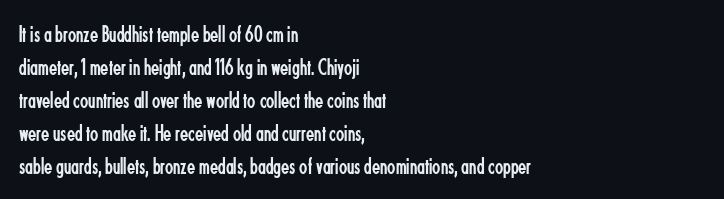
{"italic": "no", "bold": "no", "underline": "no", "align": "left", "line_spacing": "normal", "line_spacing_ratio": 1.37, "letter_spacing": "normal", "letter_spacing_em": 0.0, "glyph_px": 24}
